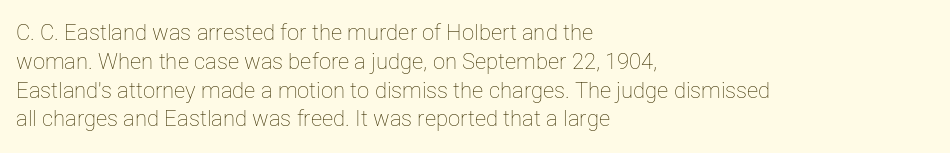
The image shows 22 px text type, upright; set left-aligned, normal line spacing (1.31x), normal letter spacing, not underlined.
